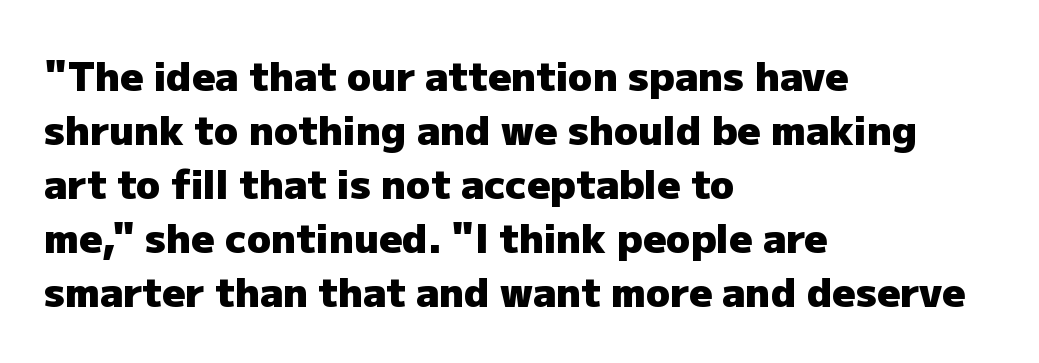
Q: Is the text bold? A: Yes.
Q: Is the text italic (slanted)? A: No, it is upright.
Q: Is the typeface a serif or a sans-serif typeface? A: Sans-serif.
Q: Is the text underlined? A: No.
Q: How is the paragraph aligned? A: Left-aligned.
Q: Is the spacing between letters normal or unusually wide? A: Normal.
Q: Is the spacing between lines tight, normal or loose? A: Normal.
Q: Width (condensed, normal, or wide)? A: Normal.
Q: Stroke contrast? A: Low.
Q: x-height? A: Medium.
Q: Monospaced? A: No.
